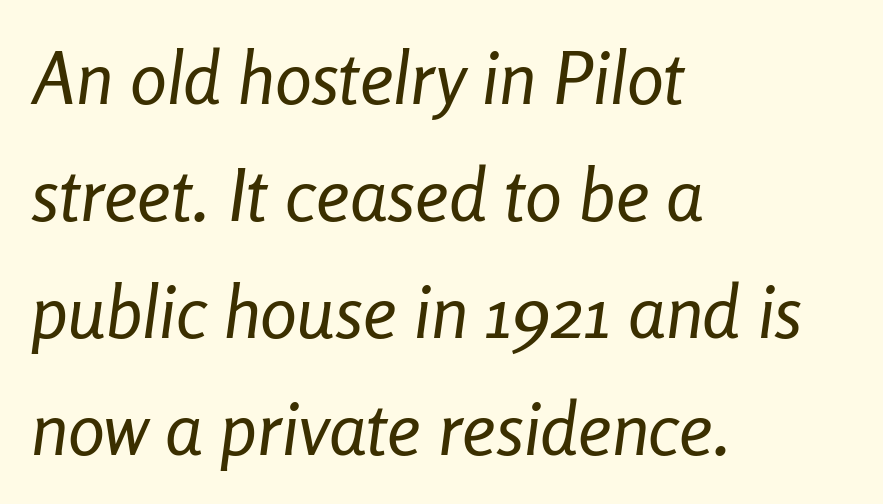
Q: Is the text bold? A: No.
Q: Is the text italic (slanted)? A: Yes, it leans right by about 8 degrees.
Q: Is the text underlined? A: No.
Q: How is the paragraph aligned? A: Left-aligned.
Q: Is the spacing between letters normal or unusually wide? A: Normal.
Q: Is the spacing between lines tight, normal or loose? A: Normal.
Q: Width (condensed, normal, or wide)? A: Condensed.
Q: Stroke contrast? A: Low.
Q: x-height? A: Medium.
Q: Monospaced? A: No.
